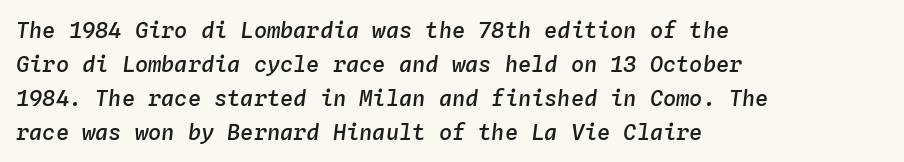
Each glyph is drawn with semibold strokes, heavier than normal yet not fully bold. The rendering uses a moderate line-height, typical for paragraphs. The specimen omits any rule beneath the text block's lines. The face used here is rendered with its standard letterfit. In CSS terms this would be text-align: left.
